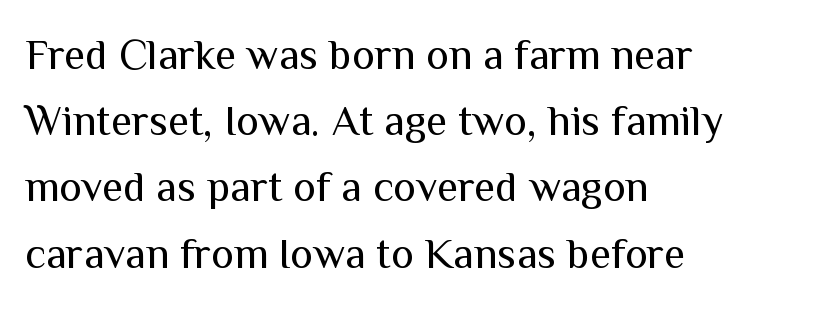
The image shows 43 px regular-weight sans-serif type, upright; set left-aligned, normal line spacing (1.54x), normal letter spacing, not underlined; medium stroke contrast and a medium x-height.
